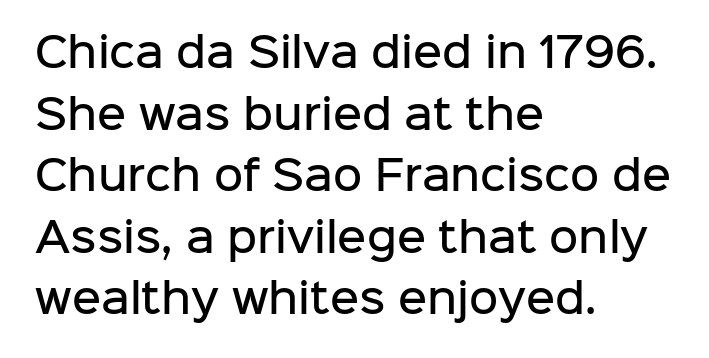
Q: Is the text bold? A: Semi-bold.
Q: Is the text italic (slanted)? A: No, it is upright.
Q: Is the typeface a serif or a sans-serif typeface? A: Sans-serif.
Q: Is the text underlined? A: No.
Q: How is the paragraph aligned? A: Left-aligned.
Q: Is the spacing between letters normal or unusually wide? A: Normal.
Q: Is the spacing between lines tight, normal or loose? A: Normal.
Q: Width (condensed, normal, or wide)? A: Normal.
Q: Stroke contrast? A: Low.
Q: x-height? A: Medium.
Q: Monospaced? A: No.
